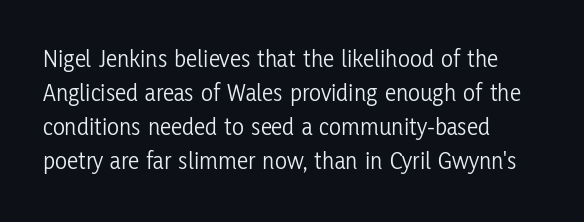
The image shows 25 px text type, upright; set left-aligned, normal line spacing (1.36x), normal letter spacing, not underlined.
